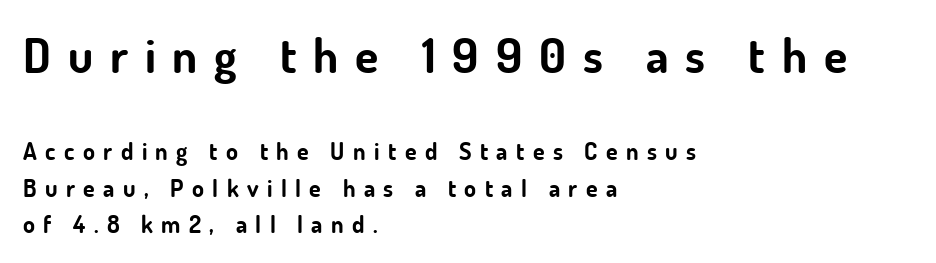
{"serif": "no", "italic": "no", "bold": "yes", "weight": "bold", "width": "normal", "stroke_contrast": "low", "x_height": "small", "monospaced": "no", "underline": "no", "align": "left", "line_spacing": "normal", "line_spacing_ratio": 1.53, "letter_spacing": "wide", "letter_spacing_em": 0.35, "larger_block": "first", "size_ratio": 2.0, "glyph_px": 48}
